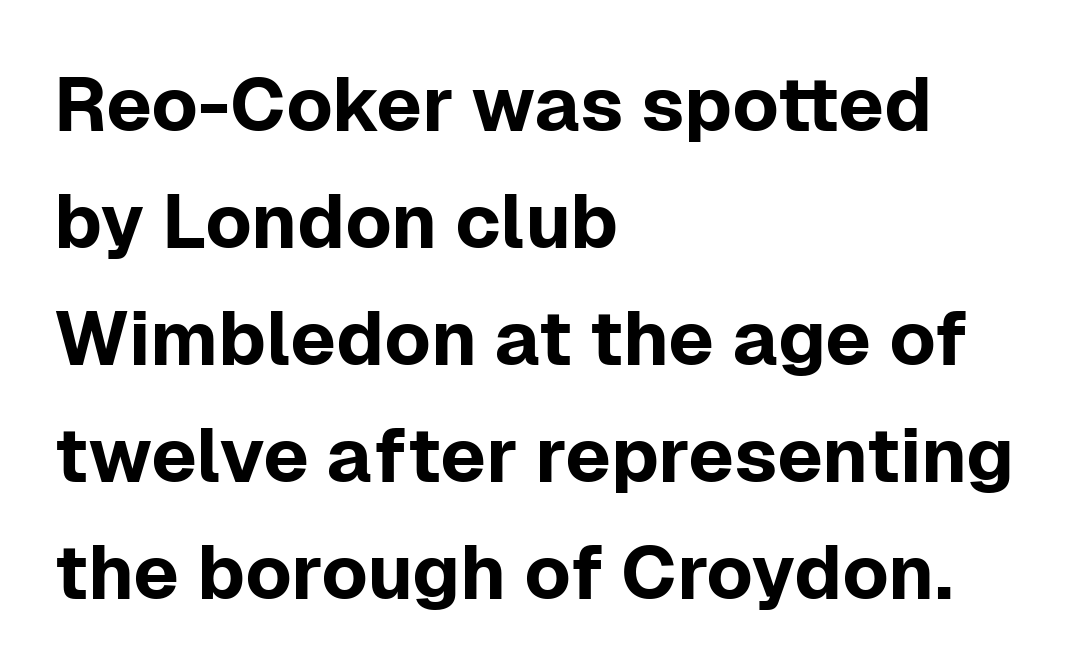
The image shows 76 px sans-serif type, upright; set left-aligned, normal line spacing (1.54x), normal letter spacing, not underlined; low stroke contrast and a medium x-height.
